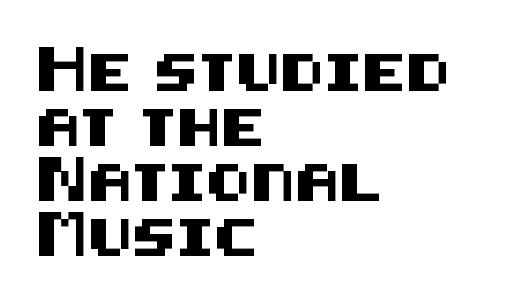
The strip under each line holds only bare page. Upright lettering throughout. Left-aligned paragraph, ragged on the right. Does the leading feel generous? No, just average. Caption: standard tracking, unaltered. The passage shown is typeset with a sans-serif family.
